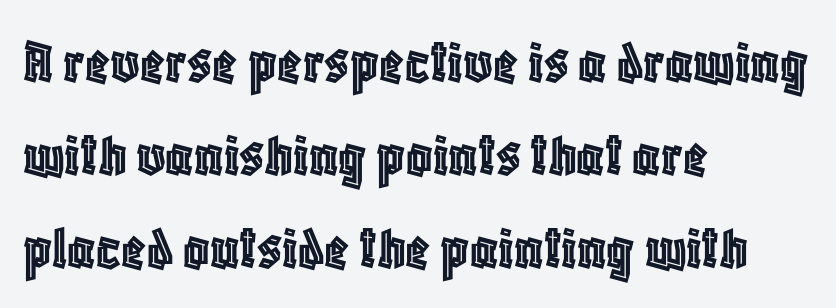
The letters advance in unequal steps, a hallmark of proportional type. The rag falls on the right side of this text block. Horizontal bands of white between lines are of average thickness. In terms of letterspacing, this is plain default setting. Descenders are the only things crossing below the line. Ascenders rise straight up at ninety degrees.
